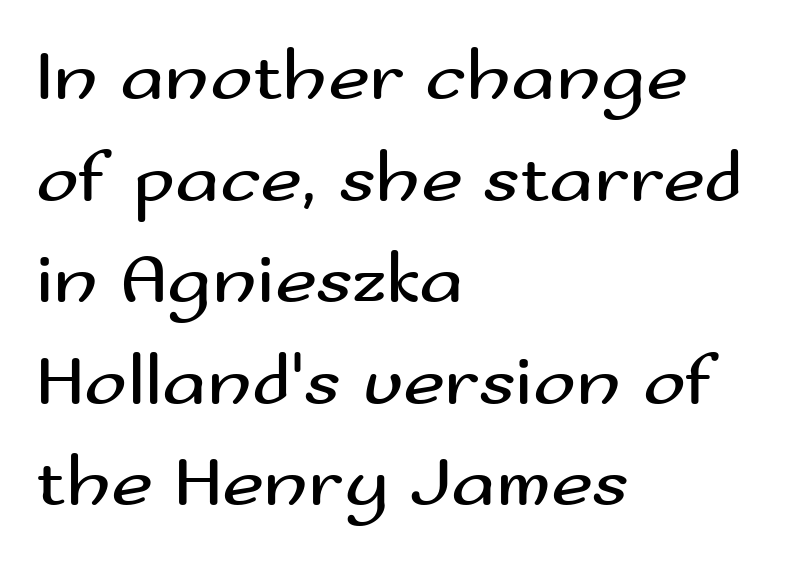
Q: Is the text bold? A: No.
Q: Is the text italic (slanted)? A: No, it is upright.
Q: Is the typeface a serif or a sans-serif typeface? A: Sans-serif.
Q: Is the text underlined? A: No.
Q: How is the paragraph aligned? A: Left-aligned.
Q: Is the spacing between letters normal or unusually wide? A: Normal.
Q: Is the spacing between lines tight, normal or loose? A: Normal.
Q: Width (condensed, normal, or wide)? A: Wide.
Q: Stroke contrast? A: Medium.
Q: x-height? A: Small.
Q: Monospaced? A: No.
